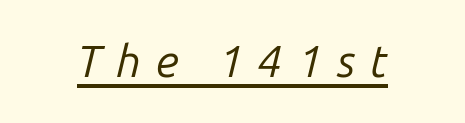
Q: Is the text bold? A: No.
Q: Is the text italic (slanted)? A: Yes, it leans right by about 14 degrees.
Q: Is the text underlined? A: Yes.
Q: Is the spacing between letters normal or unusually wide? A: Unusually wide.
Q: Width (condensed, normal, or wide)? A: Normal.
Q: Stroke contrast? A: Low.
Q: x-height? A: Medium.
Q: Monospaced? A: No.
